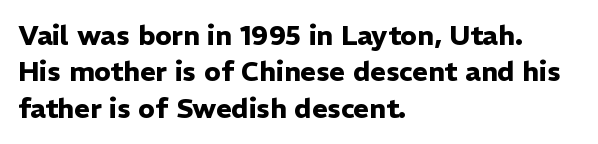
The image shows 27 px bold type, upright; set left-aligned, normal line spacing (1.35x), normal letter spacing, not underlined.
